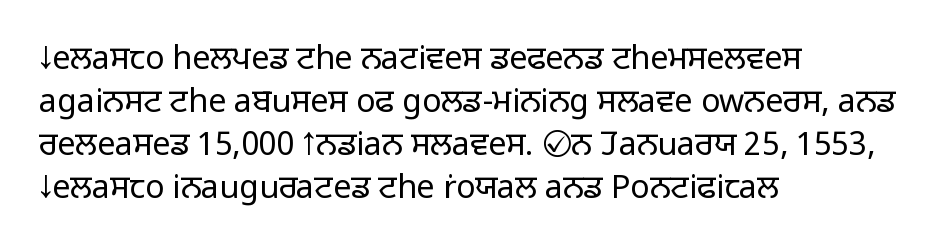
The image shows 32 px light sans-serif type, upright; set left-aligned, normal line spacing (1.34x), normal letter spacing, not underlined; low stroke contrast and a medium x-height.
